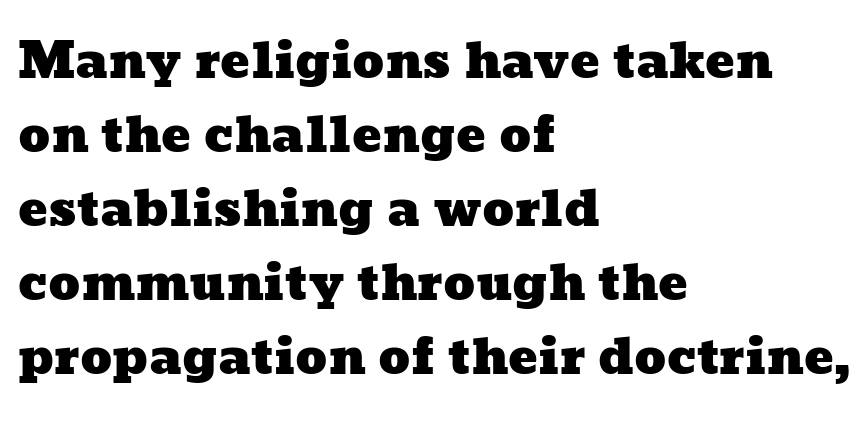
{"width": "wide", "stroke_contrast": "low", "x_height": "medium", "monospaced": "no", "underline": "no", "align": "left", "line_spacing": "normal", "line_spacing_ratio": 1.51, "letter_spacing": "normal", "letter_spacing_em": 0.0, "glyph_px": 49}
